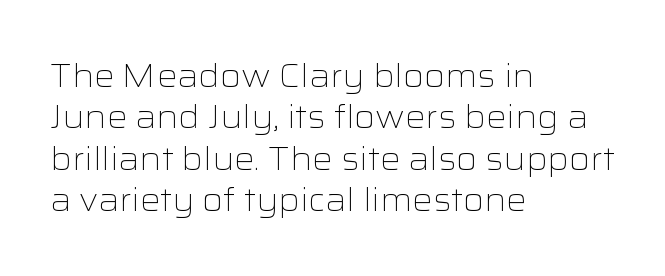
The image shows 32 px light, wide sans-serif type, upright; set left-aligned, normal line spacing (1.29x), normal letter spacing, not underlined; low stroke contrast and a medium x-height.
